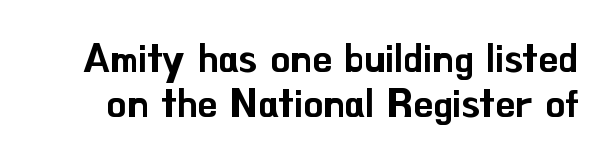
{"serif": "no", "italic": "no", "width": "normal", "stroke_contrast": "low", "x_height": "small", "monospaced": "no", "underline": "no", "line_spacing": "tight", "line_spacing_ratio": 1.15, "letter_spacing": "normal", "letter_spacing_em": 0.0, "glyph_px": 39}
